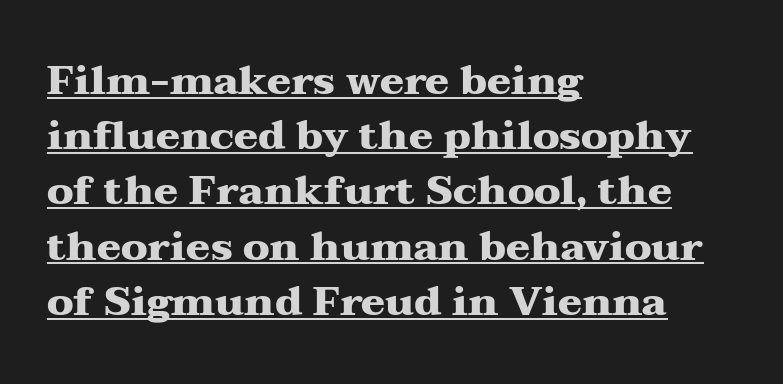
Q: Is the text bold? A: Yes.
Q: Is the text italic (slanted)? A: No, it is upright.
Q: Is the typeface a serif or a sans-serif typeface? A: Serif.
Q: Is the text underlined? A: Yes.
Q: How is the paragraph aligned? A: Left-aligned.
Q: Is the spacing between letters normal or unusually wide? A: Normal.
Q: Is the spacing between lines tight, normal or loose? A: Normal.
Q: Width (condensed, normal, or wide)? A: Wide.
Q: Stroke contrast? A: Medium.
Q: x-height? A: Medium.
Q: Monospaced? A: No.
